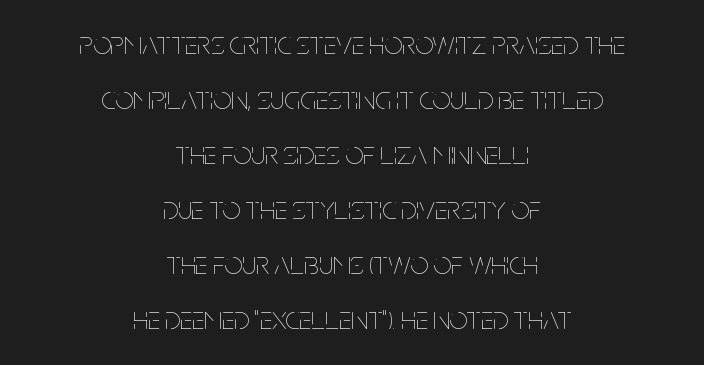
Counters stay open thanks to moderate or lighter strokes. If you folded the block vertically in half, each line would mirror itself in length. The type is set solid horizontally, with unmodified tracking. The specimen reads as upright at a glance.
